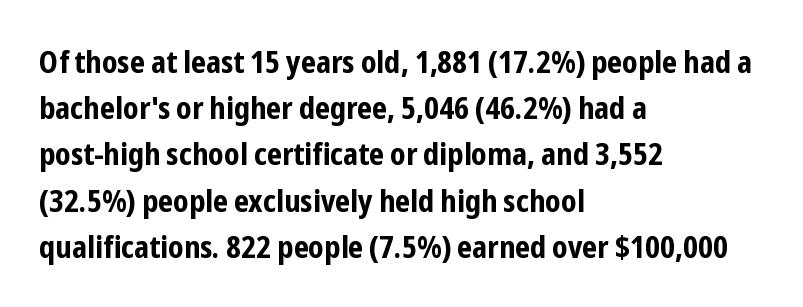
The typesetting leans heavy: a genuine bold. Left-aligned paragraph, ragged on the right. Do the letters lean? They stand straight. The rendering uses natural spacing where letterforms have individual widths.
